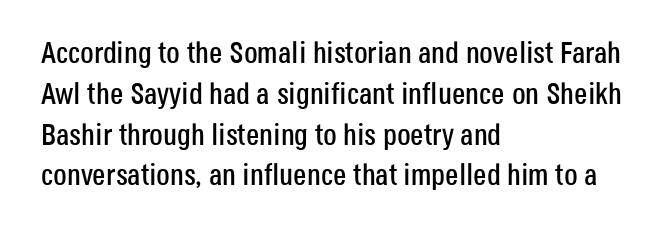
Glance below the letters and you will spot only blank space. Character widths vary here, with narrow letters taking less room than wide ones. Posture: straight, roman, zero tilt. Is the letter spacing exaggerated? No — it looks like the ordinary default. Normally led — the rows are evenly, conventionally spaced.
